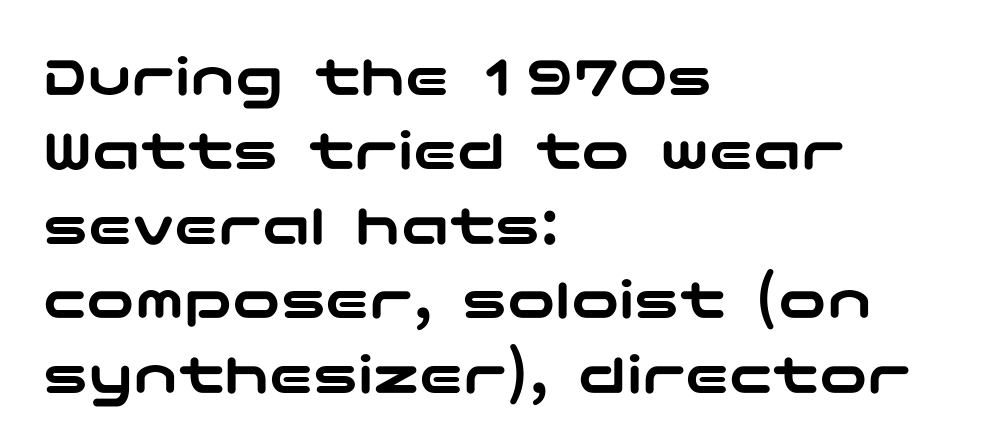
{"serif": "no", "italic": "no", "width": "wide", "stroke_contrast": "low", "x_height": "medium", "underline": "no", "align": "left", "line_spacing_ratio": 1.24, "letter_spacing": "normal", "letter_spacing_em": 0.0, "glyph_px": 60}
